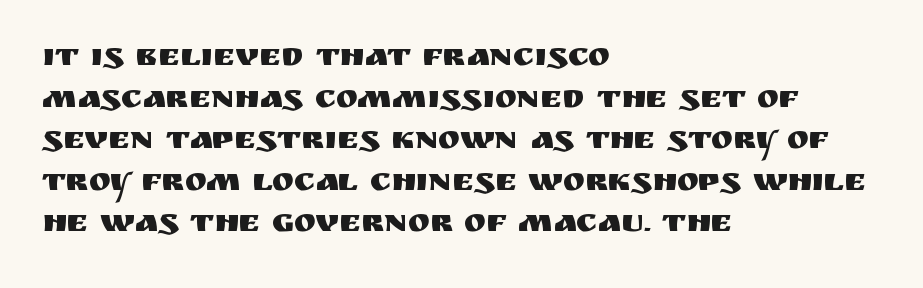
{"serif": "no", "italic": "no", "width": "normal", "stroke_contrast": "medium", "x_height": "large", "monospaced": "no", "underline": "no", "align": "left", "line_spacing": "normal", "line_spacing_ratio": 1.26, "letter_spacing": "normal", "letter_spacing_em": 0.0, "glyph_px": 33}
